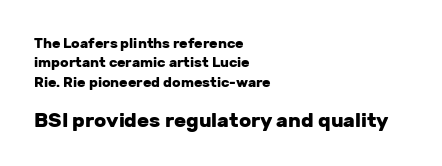
{"italic": "no", "bold": "yes", "underline": "no", "align": "left", "line_spacing": "normal", "line_spacing_ratio": 1.38, "letter_spacing": "normal", "letter_spacing_em": 0.0, "larger_block": "second", "size_ratio": 1.43, "glyph_px": 20}
